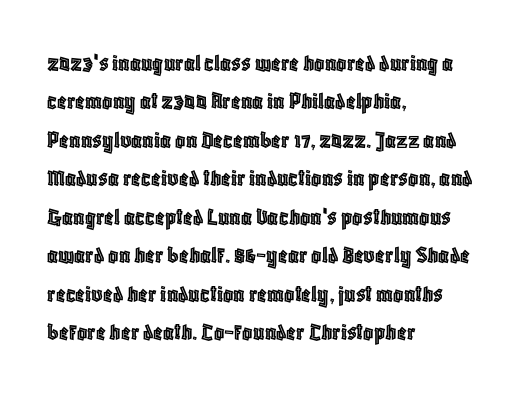
Q: Is the text italic (slanted)? A: No, it is upright.
Q: Is the text underlined? A: No.
Q: How is the paragraph aligned? A: Left-aligned.
Q: Is the spacing between letters normal or unusually wide? A: Normal.
Q: Is the spacing between lines tight, normal or loose? A: Normal.
